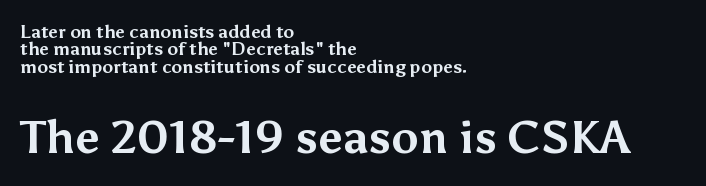
Q: Is the text bold? A: Yes.
Q: Is the text italic (slanted)? A: No, it is upright.
Q: Is the typeface a serif or a sans-serif typeface? A: Sans-serif.
Q: Is the text underlined? A: No.
Q: How is the paragraph aligned? A: Left-aligned.
Q: Is the spacing between letters normal or unusually wide? A: Normal.
Q: Is the spacing between lines tight, normal or loose? A: Tight.
Q: Which block of text is set in a larger size, the first (top) or the second (bottom)? A: The second (bottom) one.
Q: Width (condensed, normal, or wide)? A: Normal.
Q: Stroke contrast? A: Medium.
Q: x-height? A: Medium.
Q: Monospaced? A: No.
